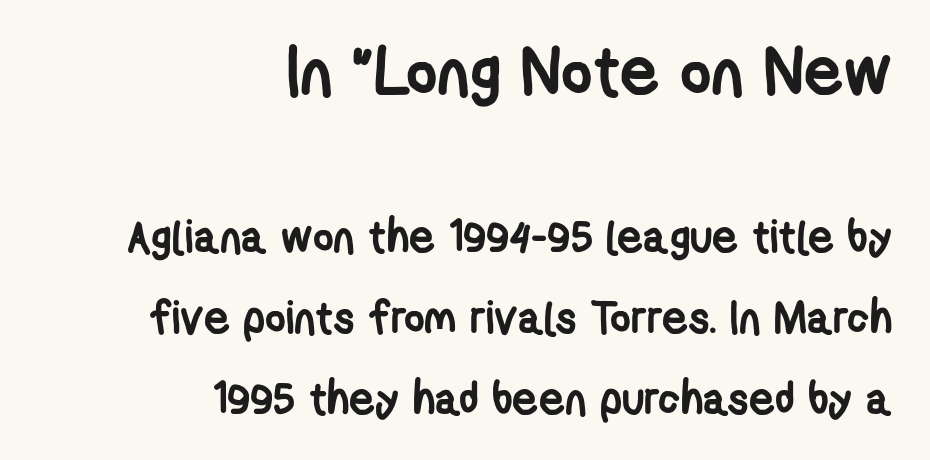
The image shows 68 px semibold, condensed sans-serif type; set right-aligned, line spacing 1.8x, normal letter spacing, not underlined; the first (top) block is 1.51x larger; low stroke contrast and a medium x-height.
